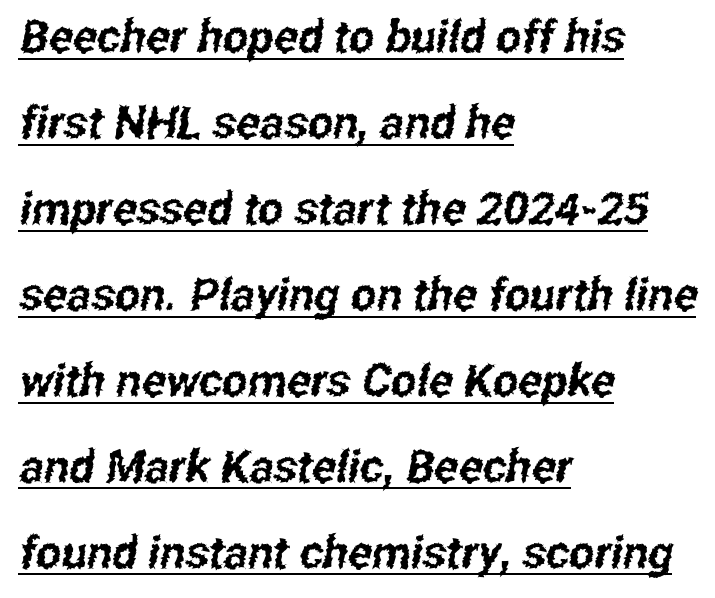
Q: Is the typeface a serif or a sans-serif typeface? A: Sans-serif.
Q: Is the text underlined? A: Yes.
Q: How is the paragraph aligned? A: Left-aligned.
Q: Is the spacing between letters normal or unusually wide? A: Normal.
Q: Is the spacing between lines tight, normal or loose? A: Loose.
Q: Width (condensed, normal, or wide)? A: Condensed.
Q: Stroke contrast? A: Low.
Q: x-height? A: Medium.
Q: Monospaced? A: No.
